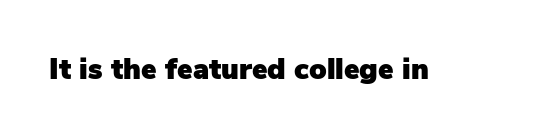
Q: Is the text italic (slanted)? A: No, it is upright.
Q: Is the typeface a serif or a sans-serif typeface? A: Sans-serif.
Q: Is the text underlined? A: No.
Q: Is the spacing between letters normal or unusually wide? A: Normal.
Q: Width (condensed, normal, or wide)? A: Normal.
Q: Stroke contrast? A: Low.
Q: x-height? A: Medium.
Q: Monospaced? A: No.
